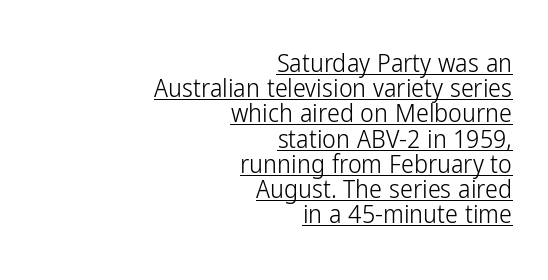
Every character sits straight up, as roman type does. The line texture is even and compact thanks to regular tracking. Caption: multi-line text, flush right, ragged left. The typesetting does not lean heavy: it is not bold. Has an underline been added? It has.
